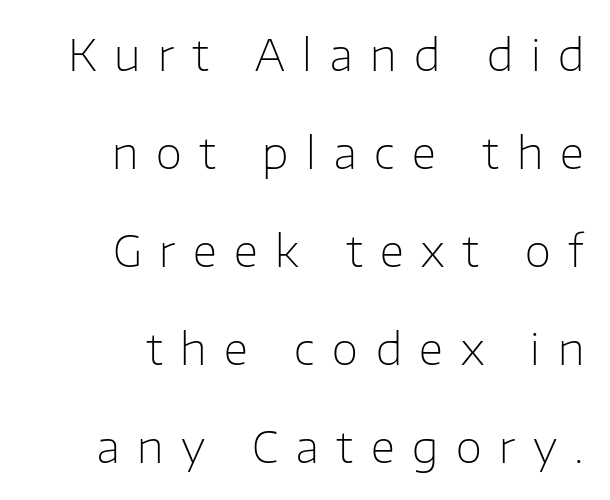
Q: Is the text bold? A: No.
Q: Is the text italic (slanted)? A: No, it is upright.
Q: Is the typeface a serif or a sans-serif typeface? A: Sans-serif.
Q: Is the text underlined? A: No.
Q: How is the paragraph aligned? A: Right-aligned.
Q: Is the spacing between letters normal or unusually wide? A: Unusually wide.
Q: Is the spacing between lines tight, normal or loose? A: Loose.
Q: Width (condensed, normal, or wide)? A: Normal.
Q: Stroke contrast? A: Low.
Q: x-height? A: Medium.
Q: Monospaced? A: No.
